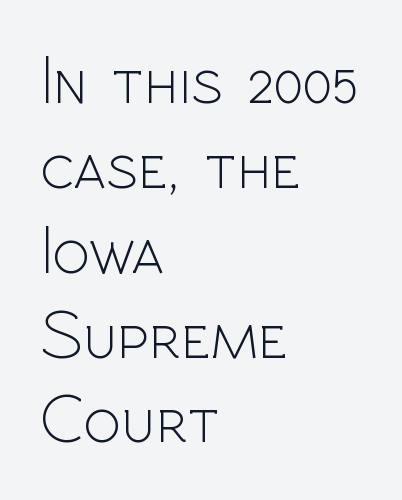
The image shows 69 px light sans-serif type, upright; set left-aligned, line spacing 1.23x, normal letter spacing, not underlined; a medium x-height.
